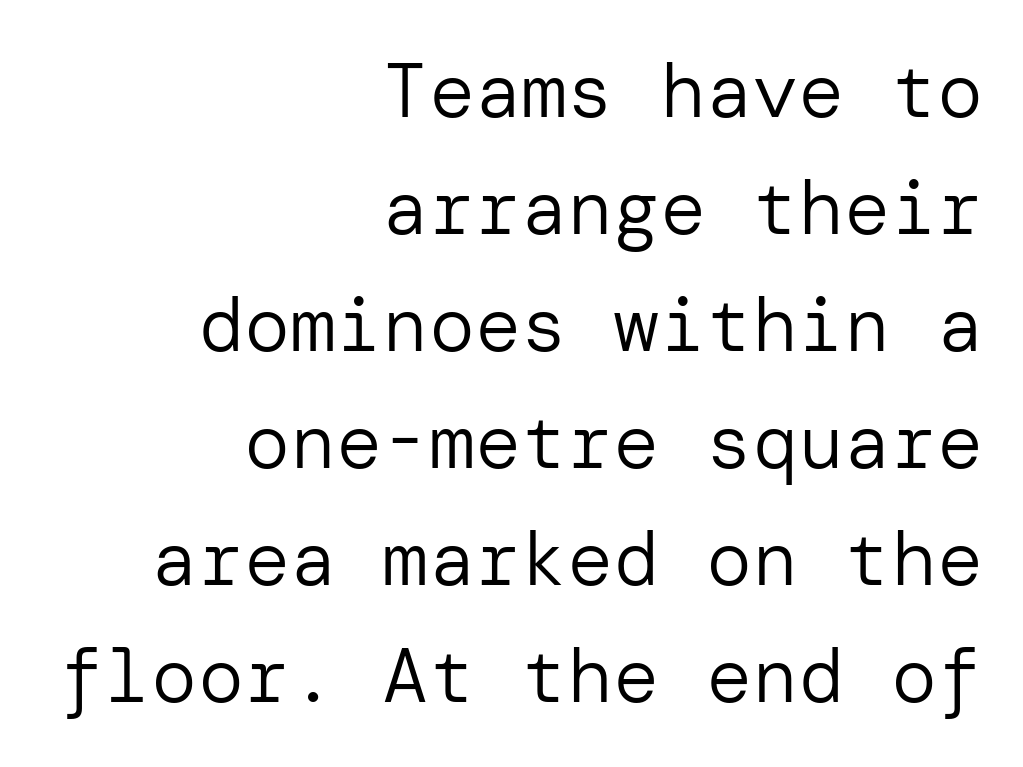
The image shows 77 px regular-weight sans-serif type, upright; set right-aligned, normal line spacing (1.52x), normal letter spacing, not underlined; low stroke contrast and a medium x-height.
